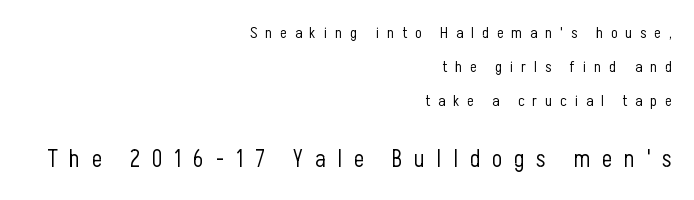
{"italic": "no", "bold": "no", "underline": "no", "align": "right", "line_spacing": "loose", "line_spacing_ratio": 2.13, "letter_spacing": "wide", "letter_spacing_em": 0.49, "larger_block": "second", "size_ratio": 1.5, "glyph_px": 24}
